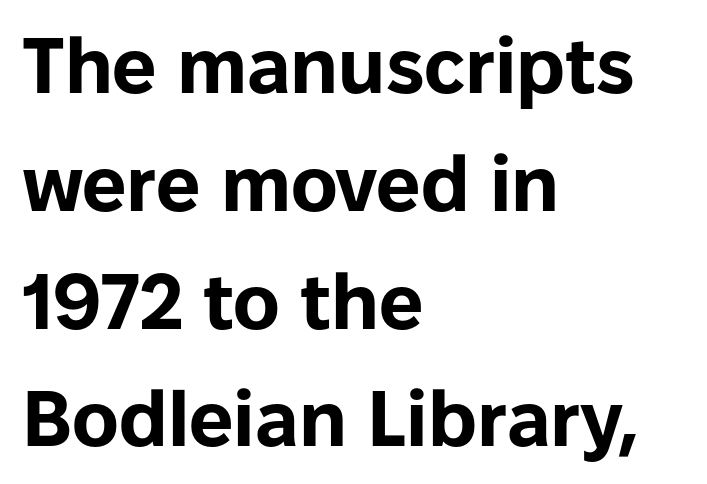
{"serif": "no", "italic": "no", "bold": "yes", "weight": "bold", "width": "normal", "stroke_contrast": "low", "x_height": "medium", "monospaced": "no", "underline": "no", "align": "left", "line_spacing": "normal", "line_spacing_ratio": 1.51, "letter_spacing": "normal", "letter_spacing_em": 0.0, "glyph_px": 78}
